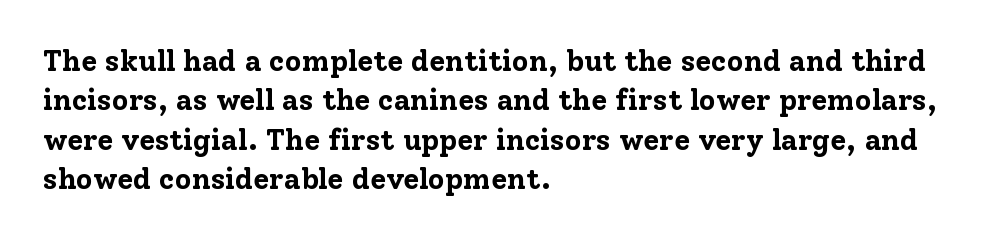
Q: Is the text bold? A: Yes.
Q: Is the text italic (slanted)? A: No, it is upright.
Q: Is the typeface a serif or a sans-serif typeface? A: Serif.
Q: Is the text underlined? A: No.
Q: How is the paragraph aligned? A: Left-aligned.
Q: Is the spacing between letters normal or unusually wide? A: Normal.
Q: Is the spacing between lines tight, normal or loose? A: Normal.
Q: Width (condensed, normal, or wide)? A: Normal.
Q: Stroke contrast? A: Low.
Q: x-height? A: Medium.
Q: Monospaced? A: No.
